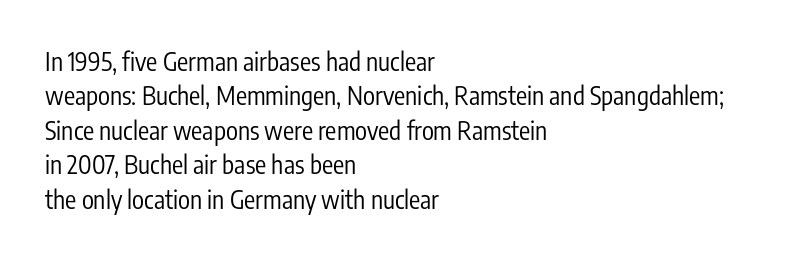
{"italic": "no", "bold": "no", "underline": "no", "align": "left", "line_spacing": "normal", "line_spacing_ratio": 1.38, "letter_spacing": "normal", "letter_spacing_em": 0.0, "glyph_px": 25}
